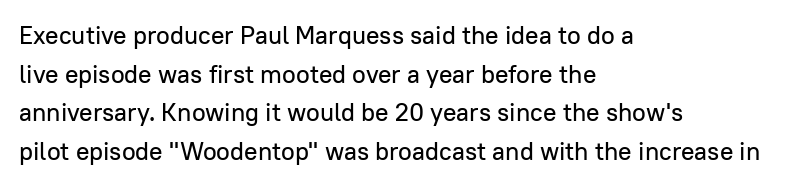
The image shows 25 px text type, upright; set left-aligned, normal line spacing (1.55x), normal letter spacing, not underlined.
